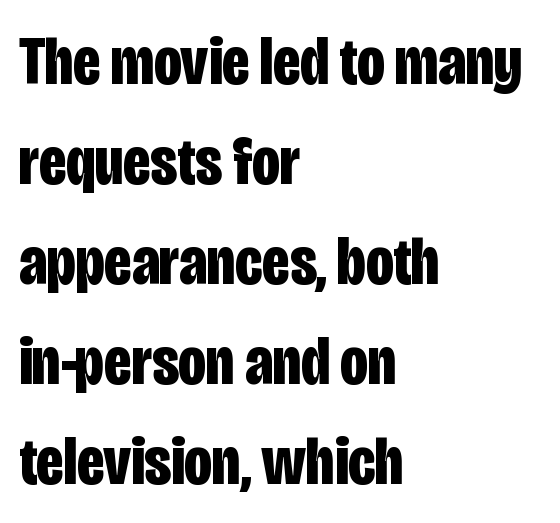
{"serif": "no", "italic": "no", "bold": "yes", "weight": "bold", "width": "condensed", "stroke_contrast": "low", "x_height": "large", "monospaced": "no", "underline": "no", "align": "left", "line_spacing": "normal", "line_spacing_ratio": 1.45, "letter_spacing": "normal", "letter_spacing_em": 0.0, "glyph_px": 69}
